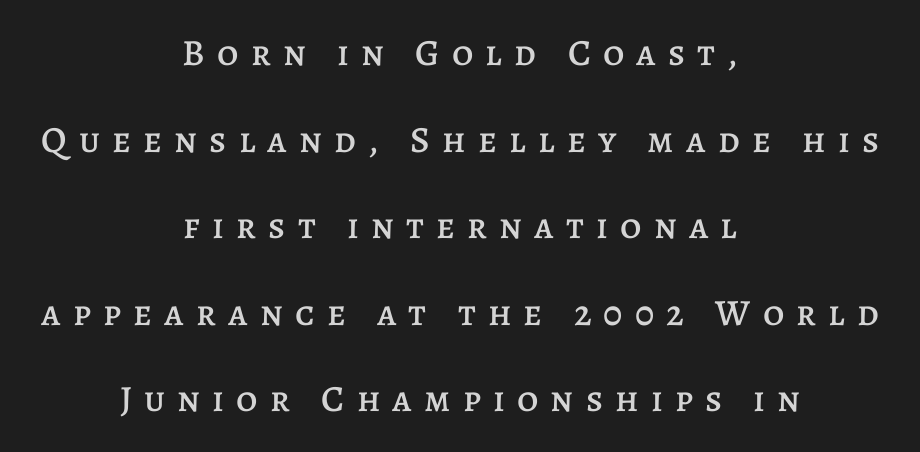
Posture: upright roman. Descender tails drop into unmarked territory. Varying glyph widths throughout — classic text-font behaviour. The rendering inserts visible extra space after every character. How would I describe the line gaps? Wide and relaxed.
